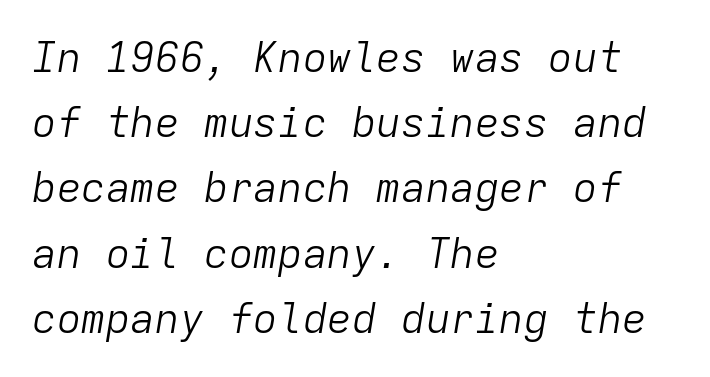
{"italic": "yes", "lean": "right", "slant_degrees": 9, "bold": "no", "weight": "light", "width": "normal", "stroke_contrast": "low", "x_height": "medium", "monospaced": "yes", "underline": "no", "align": "left", "line_spacing": "normal", "line_spacing_ratio": 1.59, "letter_spacing": "normal", "letter_spacing_em": 0.0, "glyph_px": 41}
